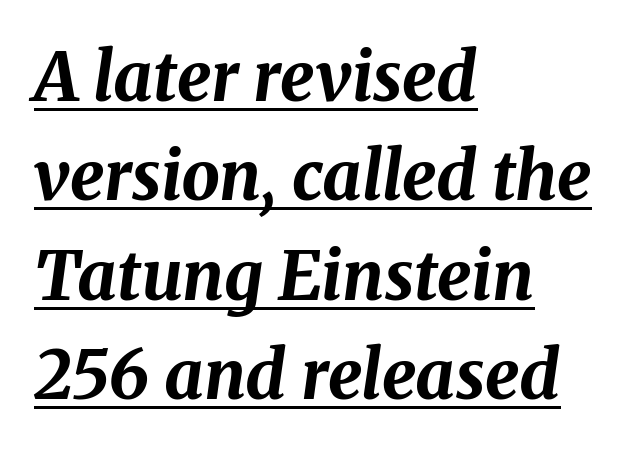
The image shows 68 px bold type, italic (leaning right); set left-aligned, normal line spacing (1.46x), normal letter spacing, underlined; medium stroke contrast and a medium x-height.
